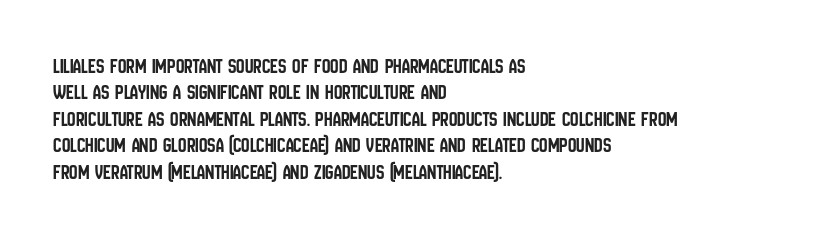
The image shows 21 px text type, upright; set left-aligned, normal line spacing (1.26x), normal letter spacing, not underlined.
